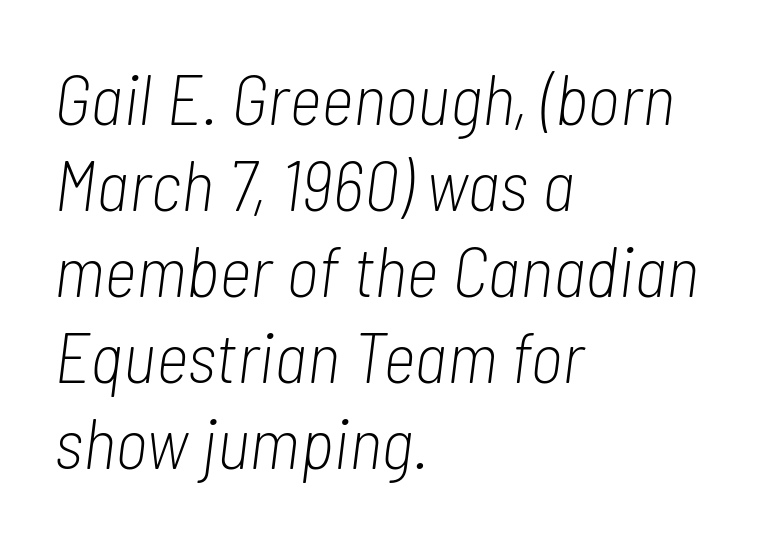
{"italic": "yes", "lean": "right", "slant_degrees": 7, "bold": "no", "weight": "light", "width": "condensed", "stroke_contrast": "low", "x_height": "medium", "monospaced": "no", "underline": "no", "align": "left", "line_spacing_ratio": 1.21, "letter_spacing": "normal", "letter_spacing_em": 0.0, "glyph_px": 71}
